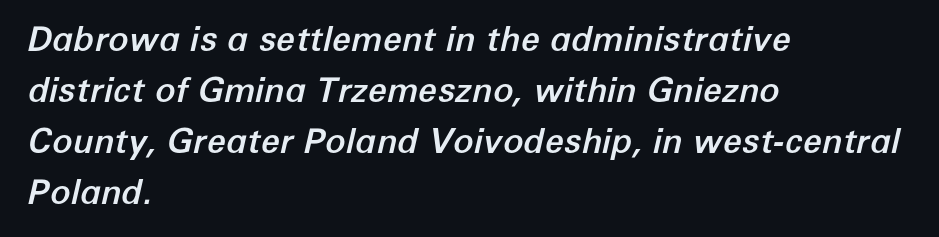
{"italic": "yes", "lean": "right", "slant_degrees": 12, "width": "normal", "stroke_contrast": "low", "x_height": "medium", "monospaced": "no", "underline": "no", "align": "left", "line_spacing": "normal", "line_spacing_ratio": 1.5, "letter_spacing": "normal", "letter_spacing_em": 0.0, "glyph_px": 34}
